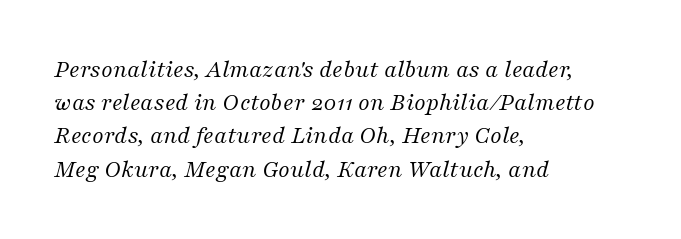
The ragged edge is on the right, which tells us the setting is flush left. The space directly below the letters is spotless. Look at the tracking — it's just the regular setting, nothing added. Line spacing here is normal.
